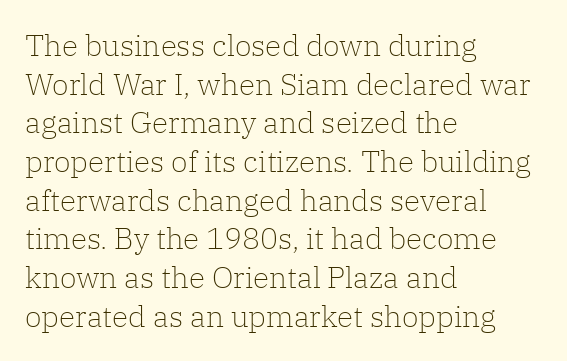
The image shows 30 px light serif type, upright; set left-aligned, normal line spacing (1.29x), normal letter spacing, not underlined; low stroke contrast and a medium x-height.
